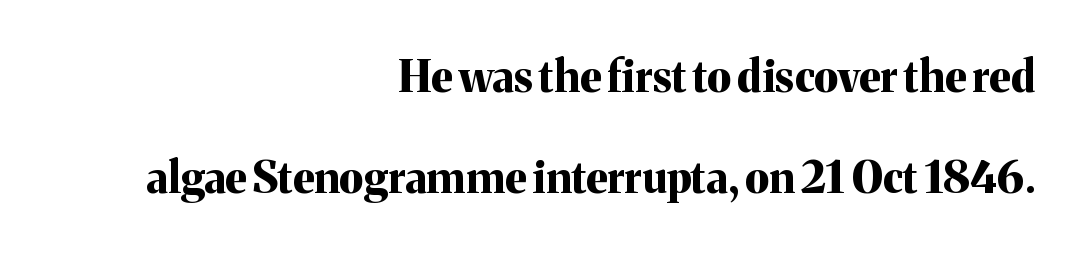
{"serif": "yes", "italic": "no", "bold": "yes", "weight": "bold", "width": "normal", "stroke_contrast": "medium", "x_height": "medium", "monospaced": "no", "underline": "no", "align": "right", "line_spacing": "loose", "line_spacing_ratio": 2.36, "letter_spacing": "normal", "letter_spacing_em": 0.0, "glyph_px": 43}
